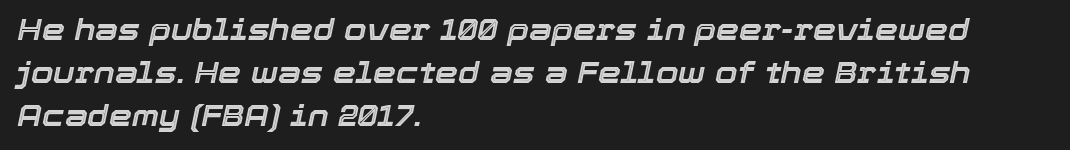
The image shows 29 px text type, italic (leaning right); set left-aligned, normal line spacing (1.48x), normal letter spacing, not underlined; a medium x-height.
